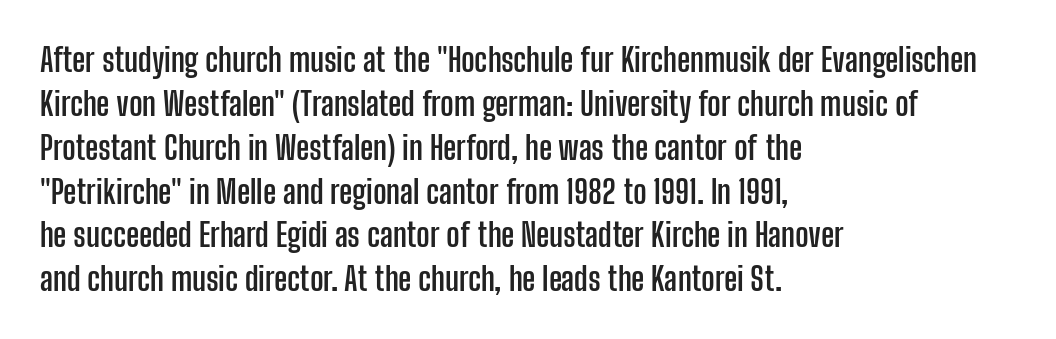
{"serif": "no", "italic": "no", "bold": "yes", "weight": "semibold", "width": "condensed", "stroke_contrast": "low", "x_height": "medium", "monospaced": "no", "underline": "no", "align": "left", "line_spacing": "normal", "line_spacing_ratio": 1.37, "letter_spacing": "normal", "letter_spacing_em": 0.0, "glyph_px": 32}
